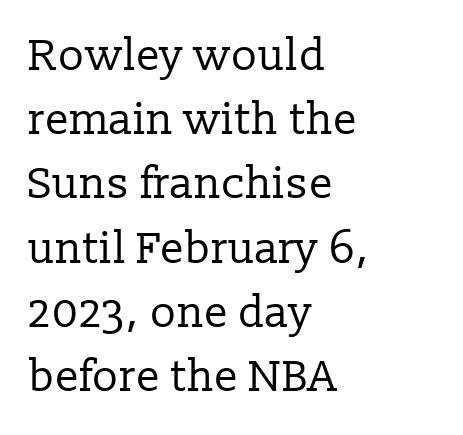
{"serif": "yes", "italic": "no", "bold": "no", "weight": "regular", "width": "normal", "stroke_contrast": "low", "x_height": "medium", "monospaced": "no", "underline": "no", "align": "left", "line_spacing": "normal", "line_spacing_ratio": 1.46, "letter_spacing": "normal", "letter_spacing_em": 0.0, "glyph_px": 44}
